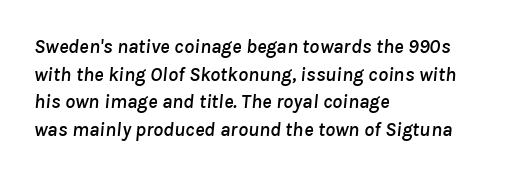
The image shows 20 px text type, italic (leaning right); set left-aligned, normal line spacing (1.38x), normal letter spacing, not underlined.
